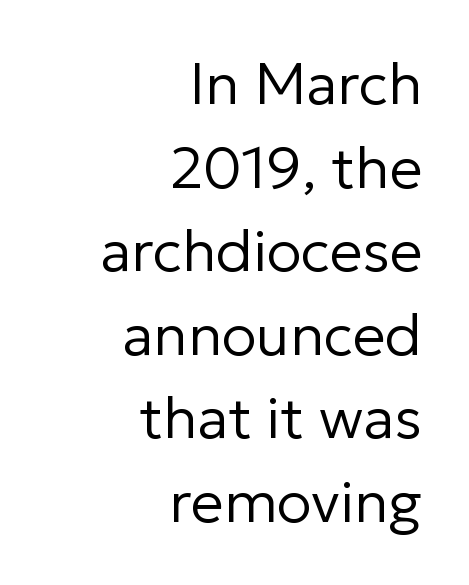
The baseline area is clear. Serifs: no, the terminals of the letterforms are clean. Tall strokes in this sample are plumb rather than angled. How would I describe the line gaps? Plain and ordinary. The letterforms sit shoulder to shoulder at normal distance. These lines are set flush right with a ragged left edge.
